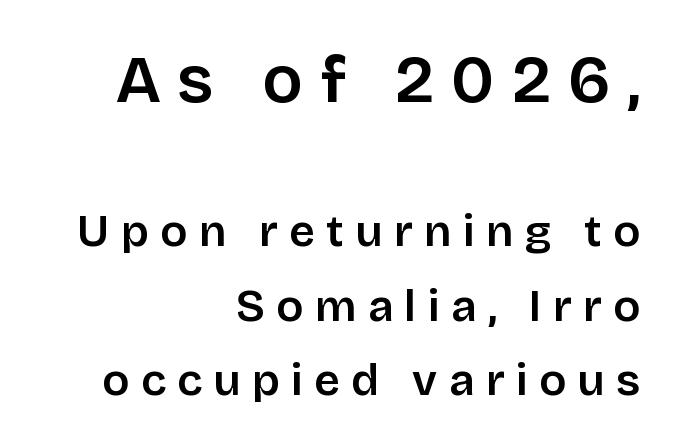
{"serif": "no", "italic": "no", "width": "normal", "stroke_contrast": "low", "x_height": "large", "monospaced": "no", "underline": "no", "align": "right", "line_spacing": "normal", "line_spacing_ratio": 1.66, "letter_spacing": "wide", "letter_spacing_em": 0.25, "larger_block": "first", "size_ratio": 1.49, "glyph_px": 67}
